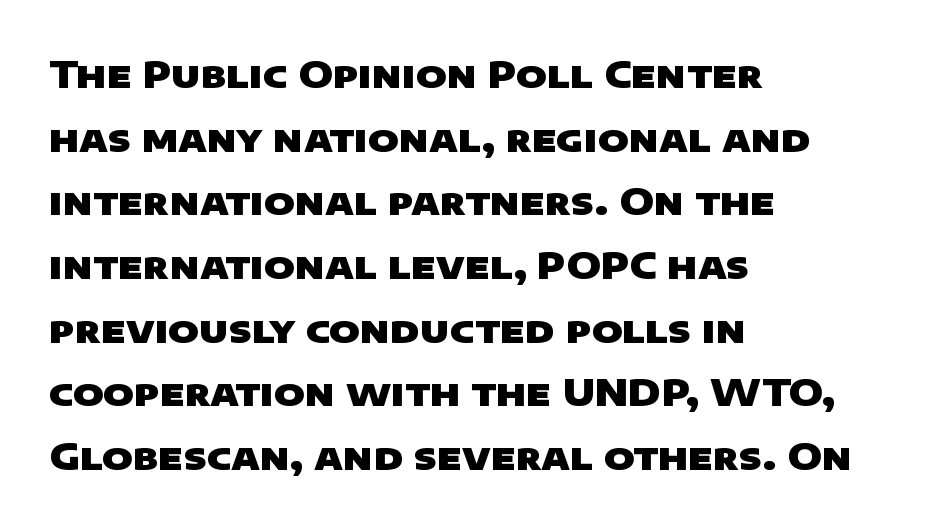
Q: Is the text bold? A: Yes.
Q: Is the typeface a serif or a sans-serif typeface? A: Sans-serif.
Q: Is the text underlined? A: No.
Q: How is the paragraph aligned? A: Left-aligned.
Q: Is the spacing between letters normal or unusually wide? A: Normal.
Q: Width (condensed, normal, or wide)? A: Wide.
Q: Stroke contrast? A: Low.
Q: x-height? A: Large.
Q: Monospaced? A: No.
